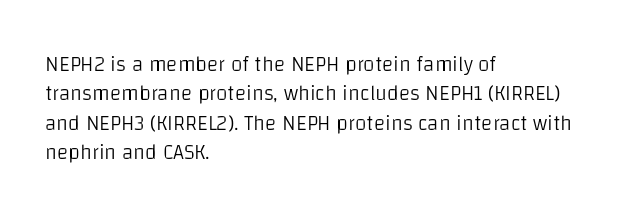
The image shows 21 px text type, upright; set left-aligned, normal line spacing (1.4x), normal letter spacing, not underlined.
